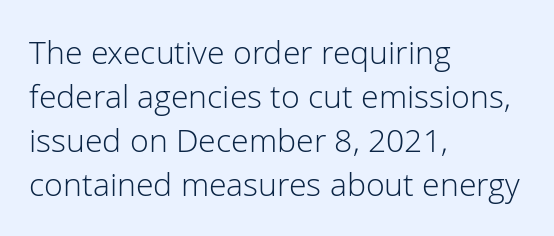
Each letter keeps its own natural width here, so spacing adapts to shape. Compared with typical paragraphs, the rows here are spaced about the same. The string is rendered with underlining switched off. Weight: regular or lighter. Default kerning and tracking; the words read as compact shapes.
